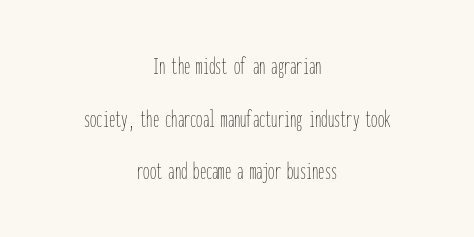
{"italic": "no", "bold": "no", "underline": "no", "align": "center", "line_spacing": "loose", "line_spacing_ratio": 2.11, "letter_spacing": "normal", "letter_spacing_em": 0.0, "glyph_px": 25}
